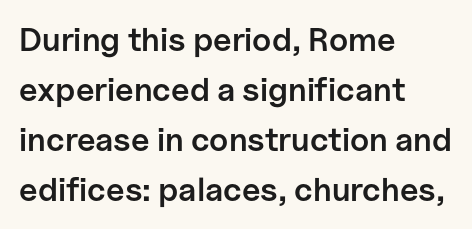
Looks like regular typesetting: each glyph gets only the width it needs. Normally led — the rows are evenly, conventionally spaced. Typographically, this falls in the sans-serif category. This is moderately heavy type, rendered in semibold. Ordinary non-slanted type is in use. The lines are quadded left.
